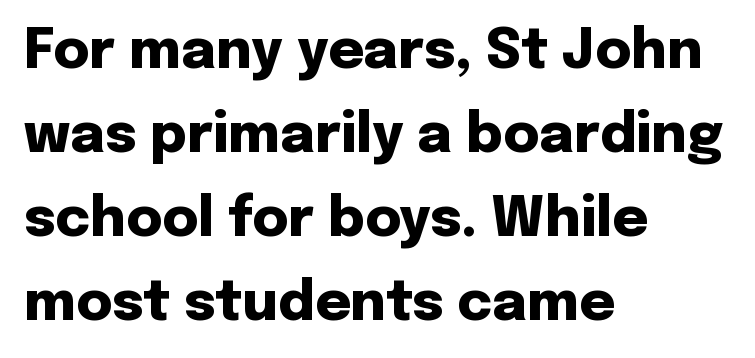
Q: Is the text bold? A: Yes.
Q: Is the text italic (slanted)? A: No, it is upright.
Q: Is the typeface a serif or a sans-serif typeface? A: Sans-serif.
Q: Is the text underlined? A: No.
Q: How is the paragraph aligned? A: Left-aligned.
Q: Is the spacing between letters normal or unusually wide? A: Normal.
Q: Is the spacing between lines tight, normal or loose? A: Normal.
Q: Width (condensed, normal, or wide)? A: Normal.
Q: Stroke contrast? A: Low.
Q: x-height? A: Medium.
Q: Monospaced? A: No.
